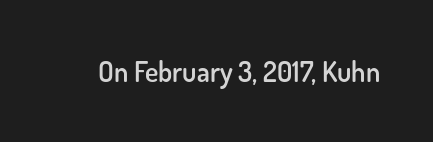
{"serif": "no", "italic": "no", "bold": "semi", "weight": "semibold", "width": "normal", "stroke_contrast": "low", "x_height": "small", "monospaced": "no", "underline": "no", "letter_spacing": "normal", "letter_spacing_em": 0.0, "glyph_px": 28}
